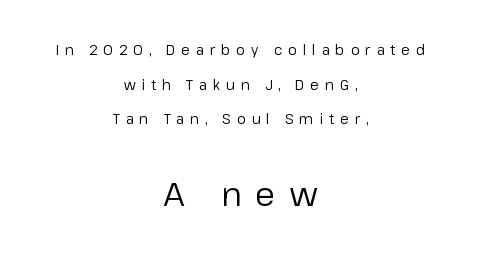
Q: Is the text bold? A: No.
Q: Is the text italic (slanted)? A: No, it is upright.
Q: Is the typeface a serif or a sans-serif typeface? A: Sans-serif.
Q: Is the text underlined? A: No.
Q: How is the paragraph aligned? A: Centered.
Q: Is the spacing between letters normal or unusually wide? A: Unusually wide.
Q: Is the spacing between lines tight, normal or loose? A: Loose.
Q: Which block of text is set in a larger size, the first (top) or the second (bottom)? A: The second (bottom) one.
Q: Width (condensed, normal, or wide)? A: Normal.
Q: Stroke contrast? A: Low.
Q: x-height? A: Medium.
Q: Monospaced? A: No.
